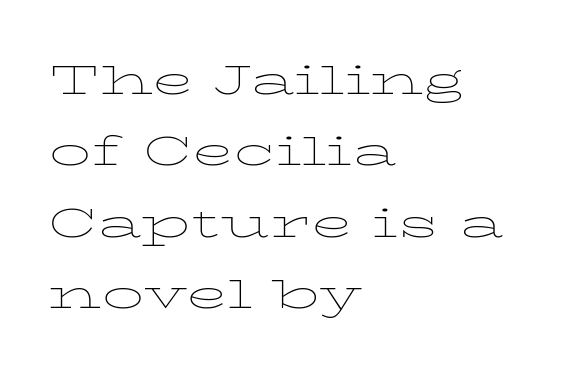
Summary of vertical rhythm: regular, with standard interline spacing. The setting favours the left margin, as ordinary paragraphs usually do. The space directly below the letters is spotless. Between one letter and the next there's only the usual sliver of space.
